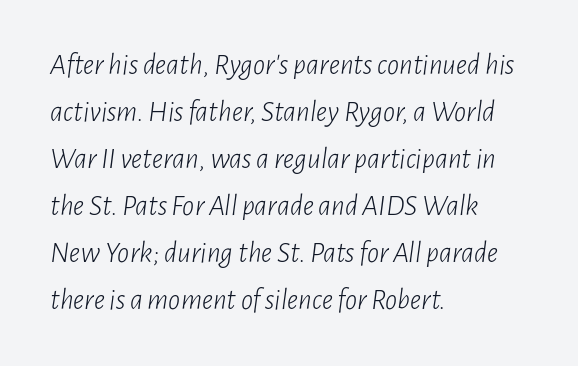
Vertical stems look standard width or narrower in stroke. Look at the tracking — it's just the regular setting, nothing added. An italicized treatment has been applied to the whole sample. Any mark beneath the type? The region is blank. The rendering uses a moderate line-height, typical for paragraphs. This sample has the flowing, uneven cadence of proportional lettering.
